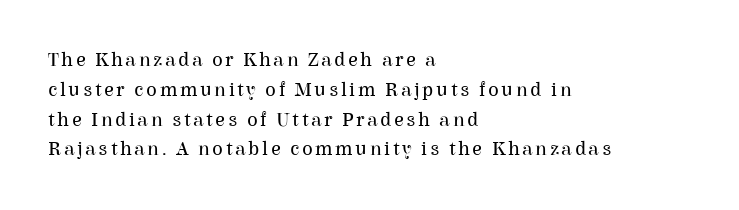
Q: Is the text bold? A: No.
Q: Is the text italic (slanted)? A: No, it is upright.
Q: Is the text underlined? A: No.
Q: How is the paragraph aligned? A: Left-aligned.
Q: Is the spacing between lines tight, normal or loose? A: Normal.
